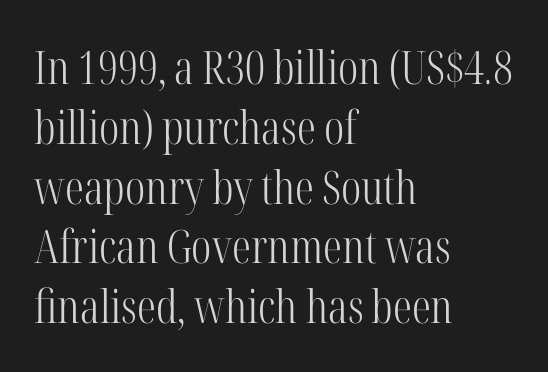
Q: Is the text bold? A: No.
Q: Is the text italic (slanted)? A: No, it is upright.
Q: Is the typeface a serif or a sans-serif typeface? A: Serif.
Q: Is the text underlined? A: No.
Q: How is the paragraph aligned? A: Left-aligned.
Q: Is the spacing between letters normal or unusually wide? A: Normal.
Q: Is the spacing between lines tight, normal or loose? A: Normal.
Q: Width (condensed, normal, or wide)? A: Condensed.
Q: Stroke contrast? A: High.
Q: x-height? A: Medium.
Q: Monospaced? A: No.
